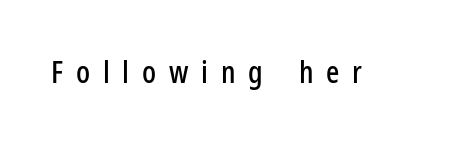
The image shows 31 px condensed sans-serif type, upright; set unusually wide letter spacing (+0.41 em), not underlined; low stroke contrast and a medium x-height.
